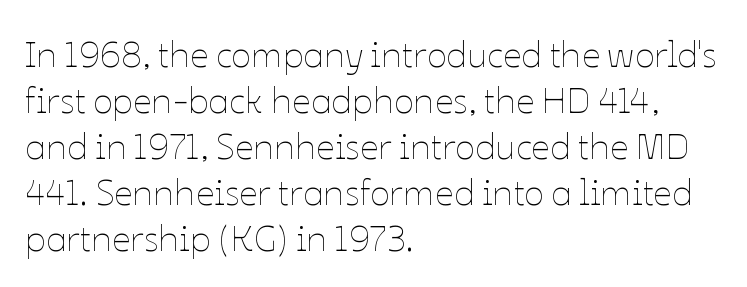
You could not count columns in this text — the font is proportionally spaced. This sample uses an upright cut, with every glyph sitting square on the baseline. Only glyphs here, with clear space below each row. This reads as an unemphasized weight, regular at the heaviest. This sample uses plain, unmodified letter spacing. These lines stack with their left ends in a neat column.
